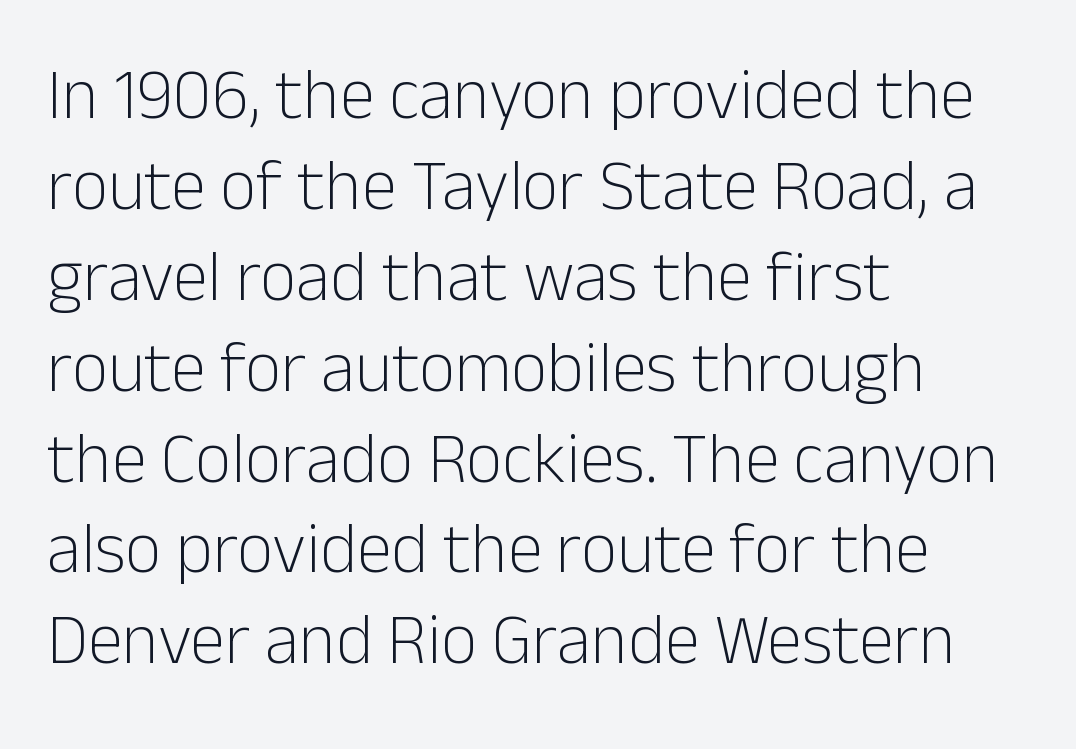
{"serif": "no", "italic": "no", "bold": "no", "weight": "light", "width": "normal", "stroke_contrast": "low", "x_height": "medium", "monospaced": "no", "underline": "no", "align": "left", "line_spacing": "normal", "line_spacing_ratio": 1.28, "letter_spacing": "normal", "letter_spacing_em": 0.0, "glyph_px": 71}
